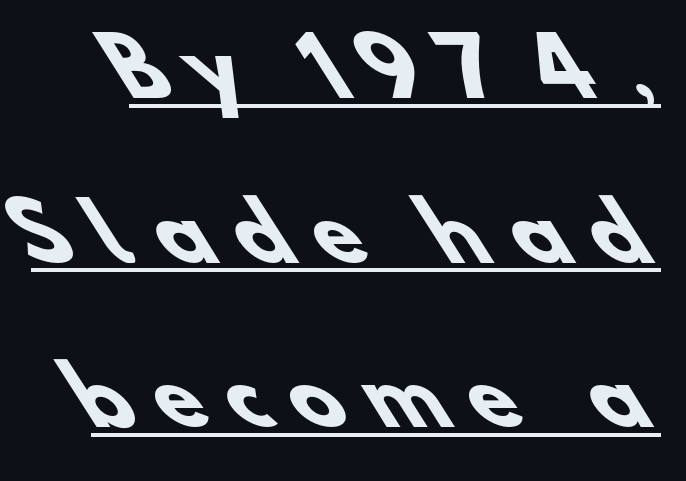
The image shows 78 px heavy sans-serif type; set loose line spacing (2.11x), unusually wide letter spacing (+0.32 em), underlined; low stroke contrast and a small x-height.
